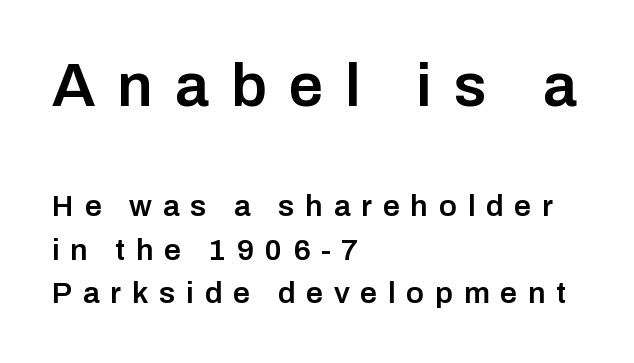
What weight is shown? A semibold, between regular and bold. Character widths vary here, with narrow letters taking less room than wide ones. Look at the glyph heights: the upper group is clearly the bigger setting. The vertical gap from one line to the next is medium.
